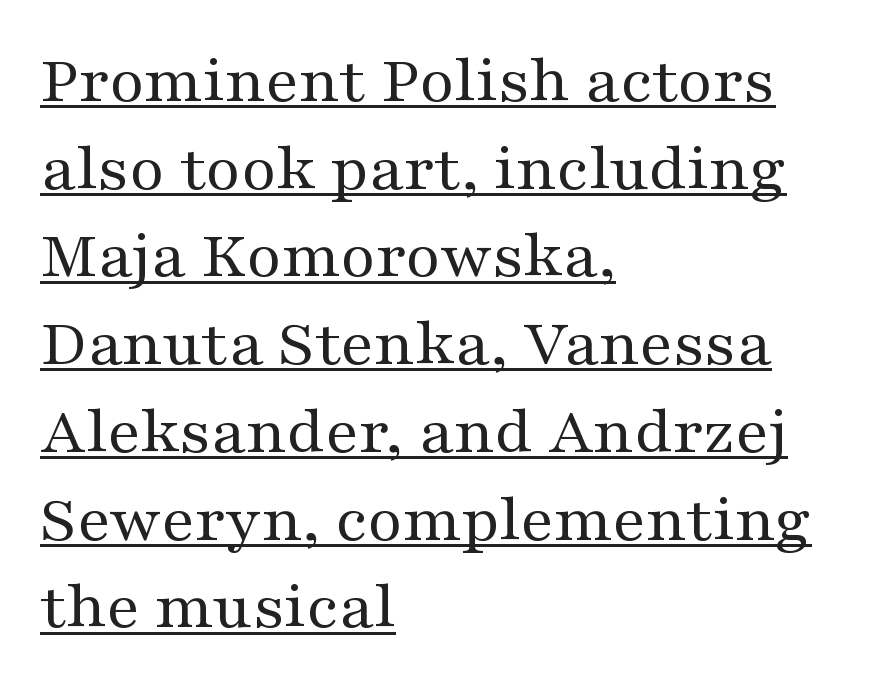
The image shows 68 px regular-weight, wide serif type, upright; set left-aligned, normal line spacing (1.29x), normal letter spacing, underlined; medium stroke contrast and a medium x-height.
